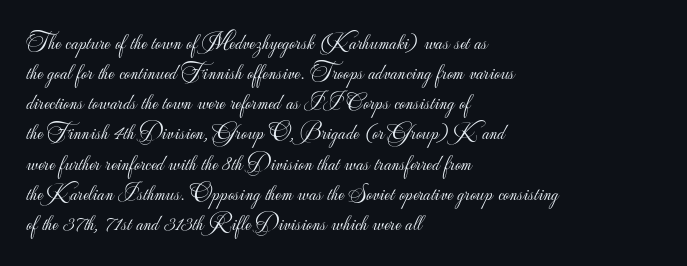
The image shows 23 px text type; set left-aligned, normal line spacing (1.31x), normal letter spacing, not underlined.
